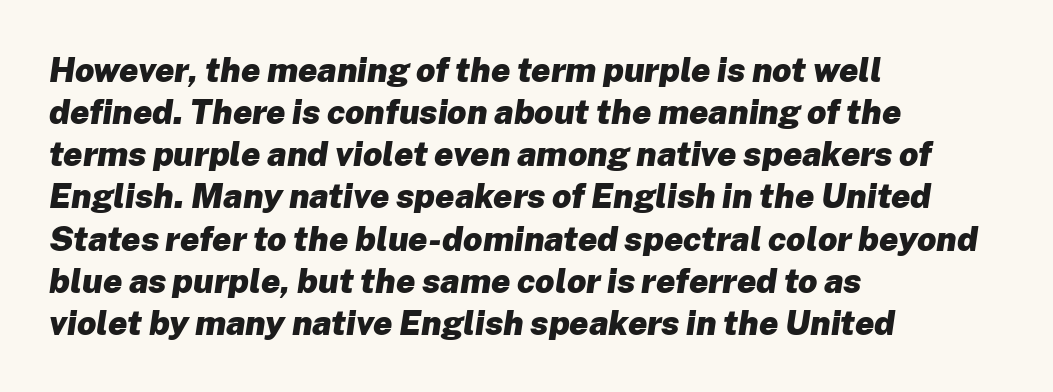
{"italic": "yes", "lean": "right", "slant_degrees": 8, "bold": "yes", "weight": "heavy", "width": "normal", "stroke_contrast": "low", "x_height": "medium", "monospaced": "no", "underline": "no", "align": "left", "line_spacing_ratio": 1.24, "letter_spacing": "normal", "letter_spacing_em": 0.0, "glyph_px": 34}
